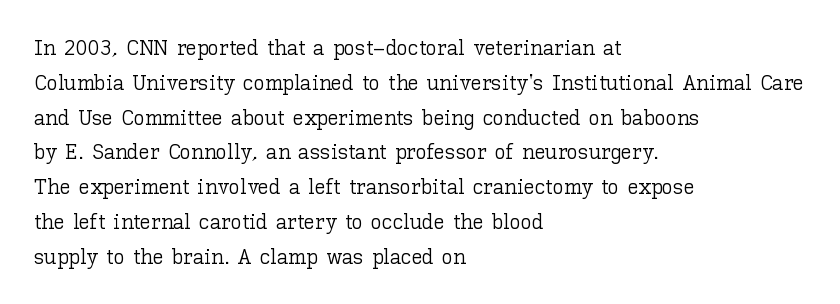
The image shows 22 px text type, upright; set left-aligned, normal line spacing (1.58x), normal letter spacing, not underlined.
